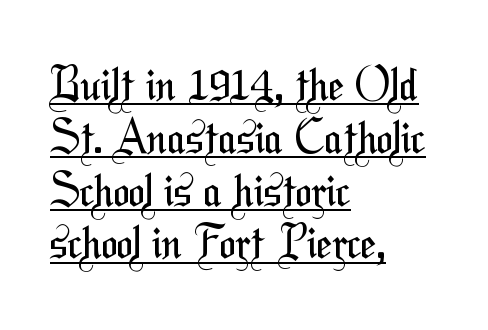
Q: Is the text bold? A: No.
Q: Is the typeface a serif or a sans-serif typeface? A: Sans-serif.
Q: Is the text underlined? A: Yes.
Q: How is the paragraph aligned? A: Left-aligned.
Q: Is the spacing between letters normal or unusually wide? A: Normal.
Q: Width (condensed, normal, or wide)? A: Condensed.
Q: Stroke contrast? A: Medium.
Q: x-height? A: Medium.
Q: Monospaced? A: No.
